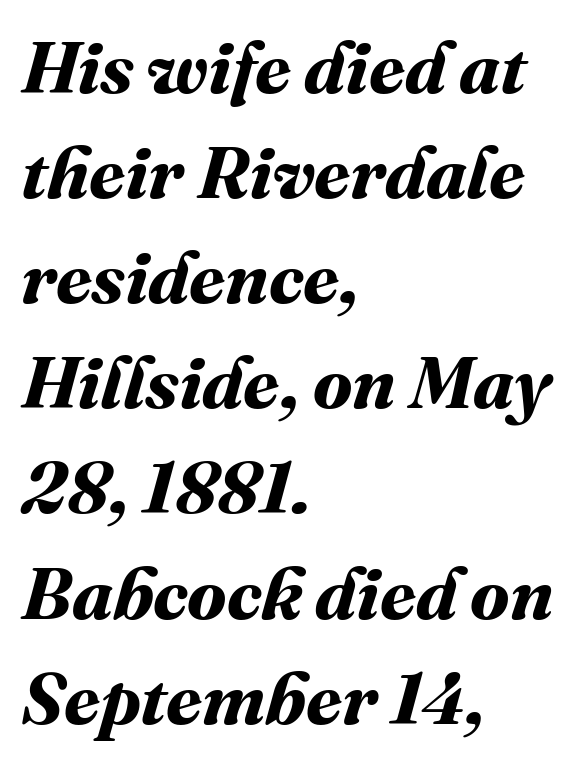
Q: Is the text bold? A: Yes.
Q: Is the text underlined? A: No.
Q: How is the paragraph aligned? A: Left-aligned.
Q: Is the spacing between letters normal or unusually wide? A: Normal.
Q: Is the spacing between lines tight, normal or loose? A: Normal.
Q: Width (condensed, normal, or wide)? A: Normal.
Q: Stroke contrast? A: Medium.
Q: x-height? A: Medium.
Q: Monospaced? A: No.
